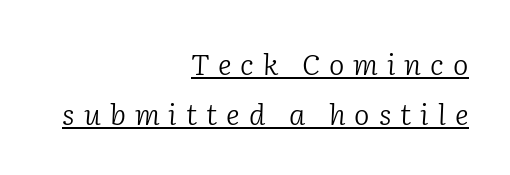
{"serif": "yes", "italic": "yes", "lean": "right", "slant_degrees": 2, "bold": "no", "weight": "light", "width": "normal", "stroke_contrast": "low", "x_height": "medium", "monospaced": "no", "underline": "yes", "align": "right", "line_spacing_ratio": 1.72, "letter_spacing": "wide", "letter_spacing_em": 0.31, "glyph_px": 29}
